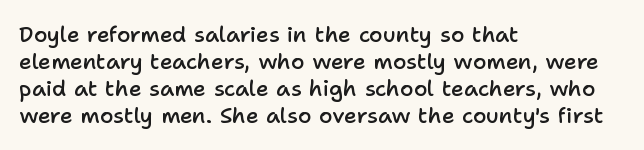
Q: Is the text bold? A: Semi-bold.
Q: Is the text italic (slanted)? A: No, it is upright.
Q: Is the text underlined? A: No.
Q: How is the paragraph aligned? A: Left-aligned.
Q: Is the spacing between letters normal or unusually wide? A: Normal.
